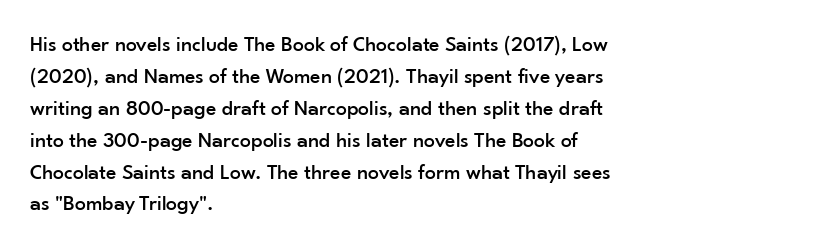
Left-aligned paragraph, ragged on the right. Rendered with straight, roman letterforms. Successive baselines arrive at the customary interval. Descenders are the only things crossing below the line. Is the letter spacing exaggerated? No — it looks like the ordinary default.
